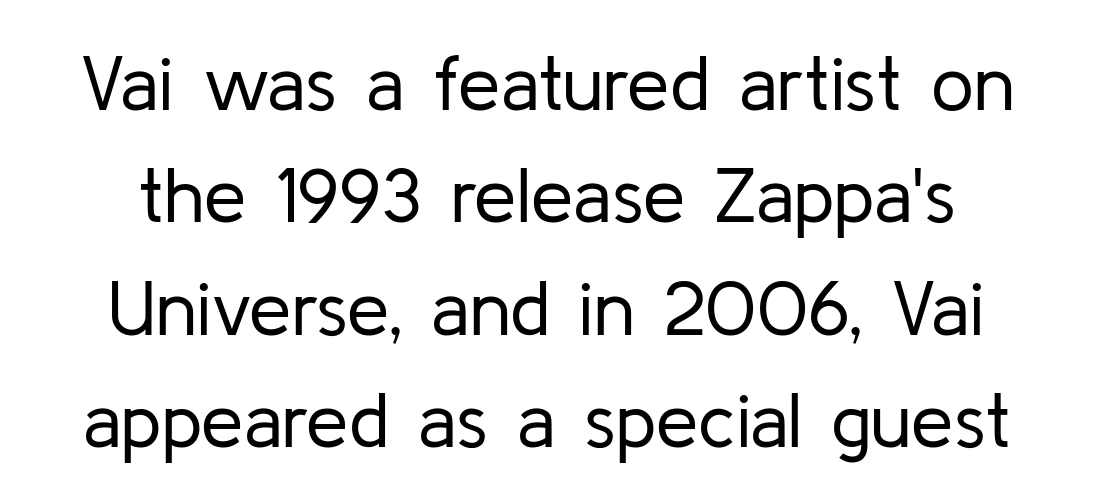
The strokes carry an ordinary text weight at most. Posture: vertical. Nope, no serifs anywhere on these letters. A bare baseline throughout the passage.
